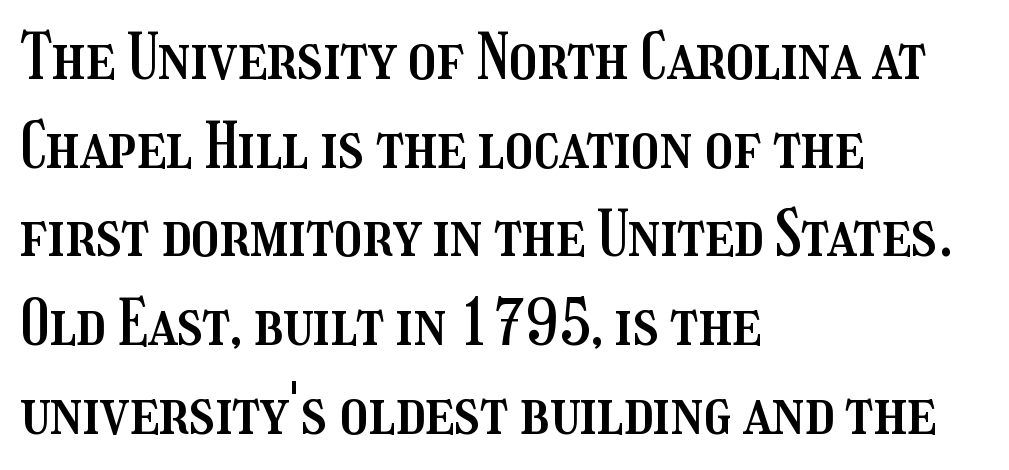
{"italic": "no", "width": "condensed", "stroke_contrast": "medium", "x_height": "medium", "monospaced": "no", "underline": "no", "align": "left", "line_spacing": "normal", "line_spacing_ratio": 1.43, "letter_spacing": "normal", "letter_spacing_em": 0.0, "glyph_px": 62}
